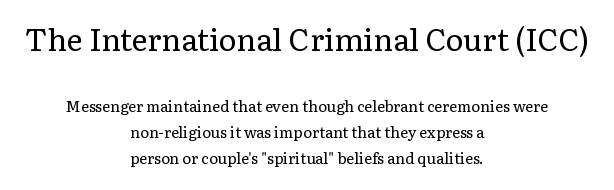
The image shows 30 px regular-weight serif type, upright; set centered, line spacing 1.71x, normal letter spacing, not underlined; the first (top) block is 2.0x larger; low stroke contrast and a medium x-height.
